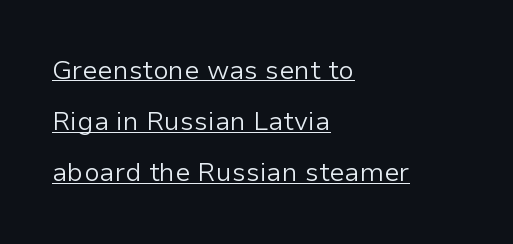
The image shows 26 px text type, upright; set left-aligned, loose line spacing (1.97x), normal letter spacing, underlined.
